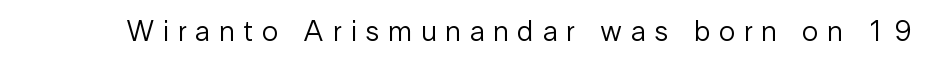
Q: Is the text bold? A: No.
Q: Is the text italic (slanted)? A: No, it is upright.
Q: Is the typeface a serif or a sans-serif typeface? A: Sans-serif.
Q: Is the text underlined? A: No.
Q: Is the spacing between letters normal or unusually wide? A: Unusually wide.
Q: Width (condensed, normal, or wide)? A: Normal.
Q: Stroke contrast? A: Low.
Q: x-height? A: Medium.
Q: Monospaced? A: No.
